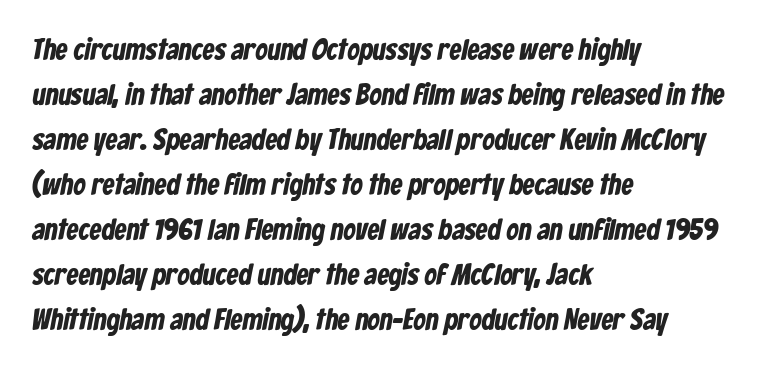
The image shows 30 px bold, condensed sans-serif type; set left-aligned, normal line spacing (1.5x), normal letter spacing, not underlined; low stroke contrast and a medium x-height.
